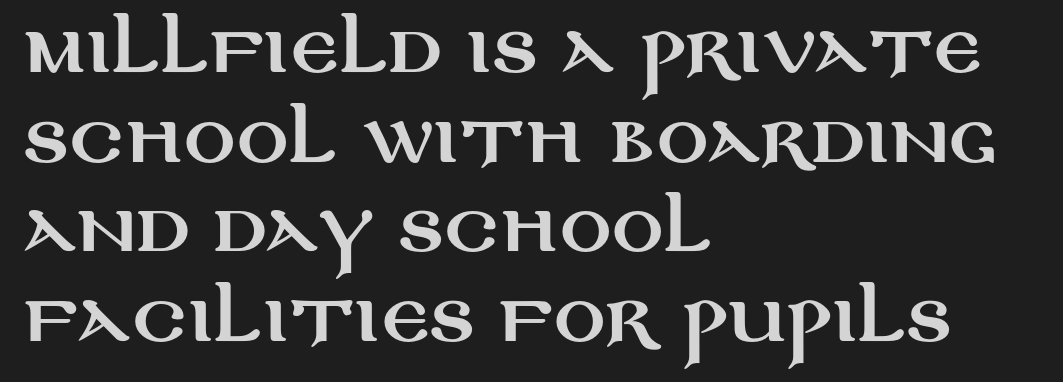
Notice how the stems are strictly vertical — no italics here. The typeface chosen for these lines omits serifs. Leftover space on each line is placed entirely after the last word. There is no visible air inserted between adjacent glyphs.
